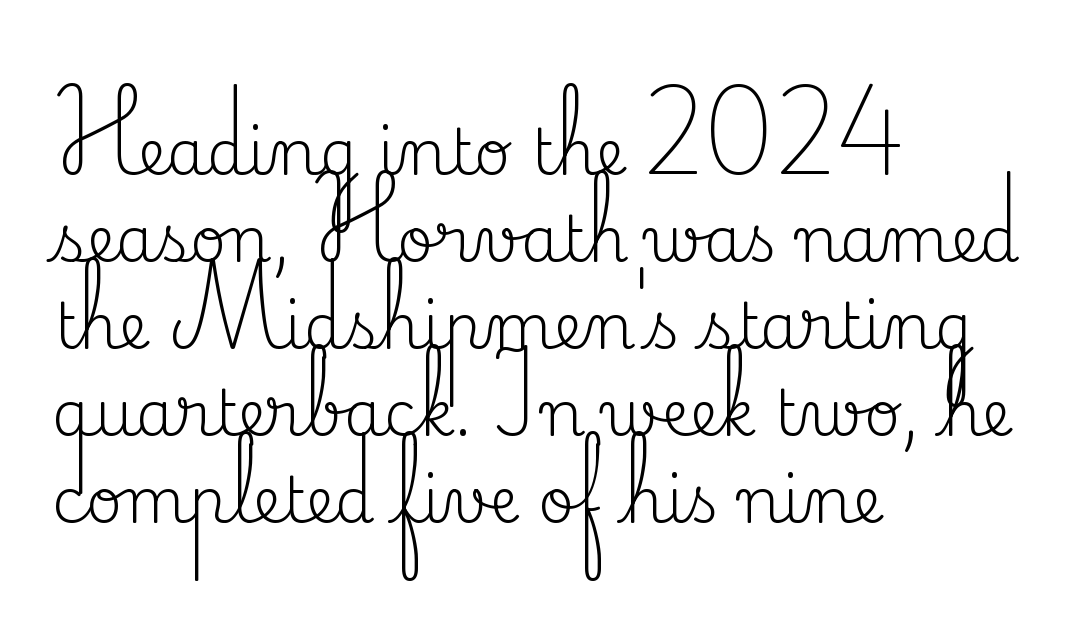
Q: Is the text bold? A: No.
Q: Is the text italic (slanted)? A: No, it is upright.
Q: Is the typeface a serif or a sans-serif typeface? A: Serif.
Q: Is the text underlined? A: No.
Q: How is the paragraph aligned? A: Left-aligned.
Q: Is the spacing between letters normal or unusually wide? A: Normal.
Q: Is the spacing between lines tight, normal or loose? A: Normal.
Q: Width (condensed, normal, or wide)? A: Normal.
Q: Stroke contrast? A: Medium.
Q: x-height? A: Small.
Q: Monospaced? A: No.
